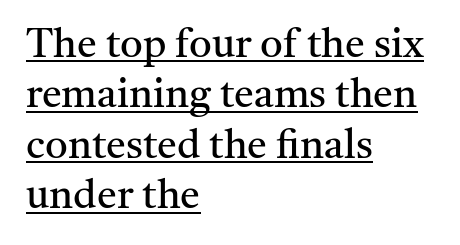
Students, observe: this is what conventionally led text looks like. Compared with a centered layout, this one pins lines to the left instead. The typeface has the unassuming heft of standard copy or less. Is this a sans? No — the strokes have serifs.
